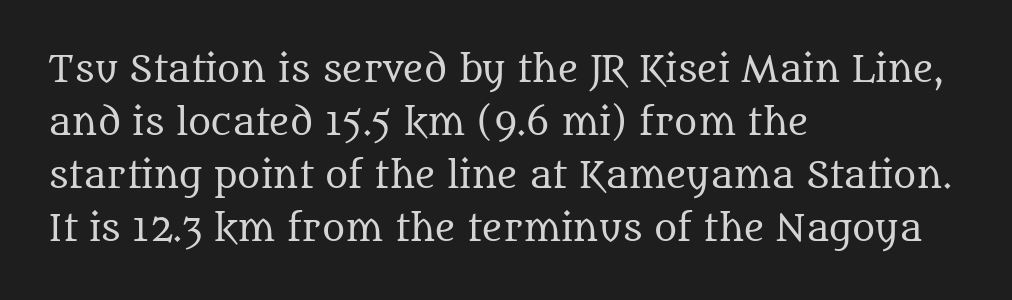
Q: Is the text bold? A: No.
Q: Is the text italic (slanted)? A: No, it is upright.
Q: Is the typeface a serif or a sans-serif typeface? A: Serif.
Q: Is the text underlined? A: No.
Q: How is the paragraph aligned? A: Left-aligned.
Q: Is the spacing between letters normal or unusually wide? A: Normal.
Q: Is the spacing between lines tight, normal or loose? A: Normal.
Q: Width (condensed, normal, or wide)? A: Normal.
Q: Stroke contrast? A: Medium.
Q: x-height? A: Large.
Q: Monospaced? A: No.
